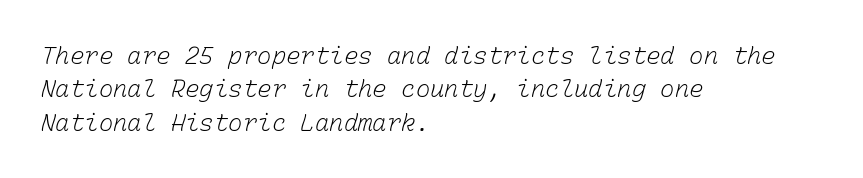
Q: Is the text bold? A: No.
Q: Is the text underlined? A: No.
Q: How is the paragraph aligned? A: Left-aligned.
Q: Is the spacing between letters normal or unusually wide? A: Normal.
Q: Is the spacing between lines tight, normal or loose? A: Normal.
